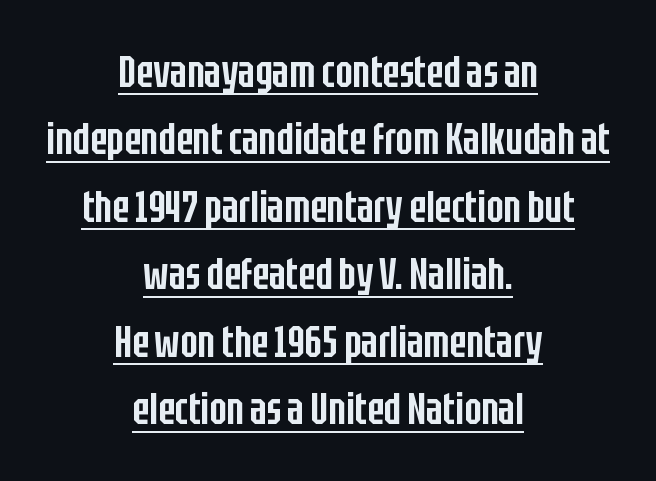
Does the weight exceed regular? Yes, but only to semibold. Does extra space separate the letters? No, they use regular spacing. Each letter keeps its own natural width here, so spacing adapts to shape. The passage shown is typeset with a sans-serif family. Does the lettering tilt? It doesn't — this is upright. The designer left line spacing at the default.
